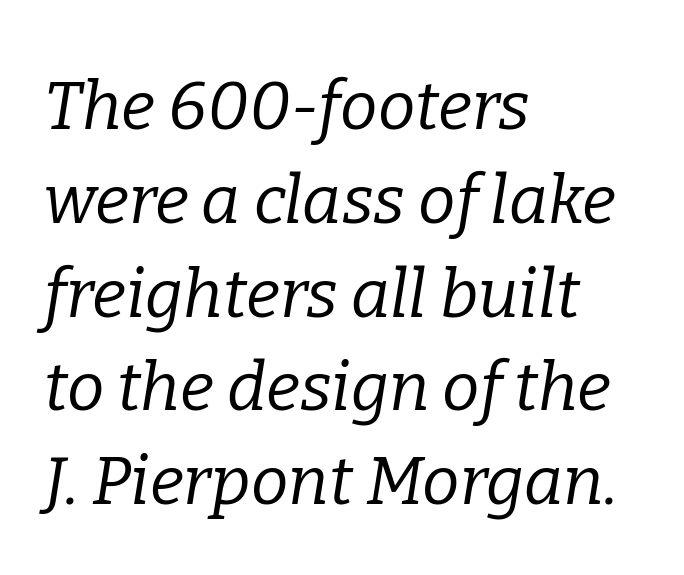
Q: Is the text bold? A: No.
Q: Is the text italic (slanted)? A: Yes, it leans right by about 9 degrees.
Q: Is the typeface a serif or a sans-serif typeface? A: Serif.
Q: Is the text underlined? A: No.
Q: How is the paragraph aligned? A: Left-aligned.
Q: Is the spacing between letters normal or unusually wide? A: Normal.
Q: Is the spacing between lines tight, normal or loose? A: Normal.
Q: Width (condensed, normal, or wide)? A: Normal.
Q: Stroke contrast? A: Low.
Q: x-height? A: Medium.
Q: Monospaced? A: No.
